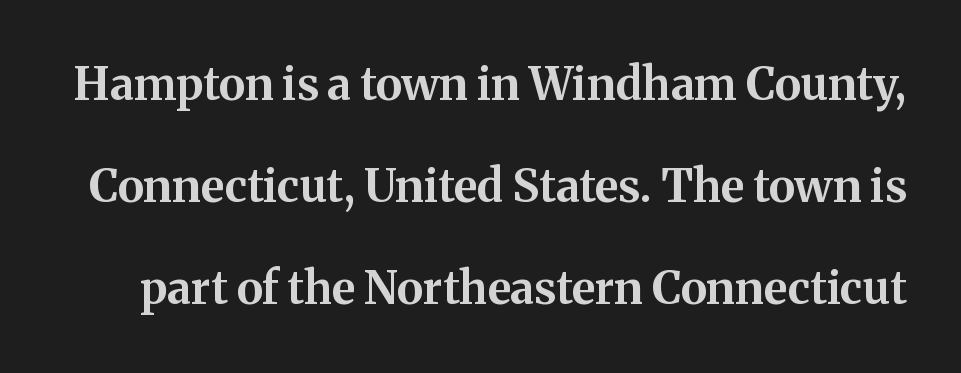
Honestly, the letter spacing is just normal — you wouldn't notice it. Glance below the letters and you will spot only blank space. These lines are rendered in a variable-pitch font. Unlike a clean sans, this face finishes its strokes with serifs. Vertically, the passage feels expansive, rows floating well apart. Designer's note — italics off, roman on.
